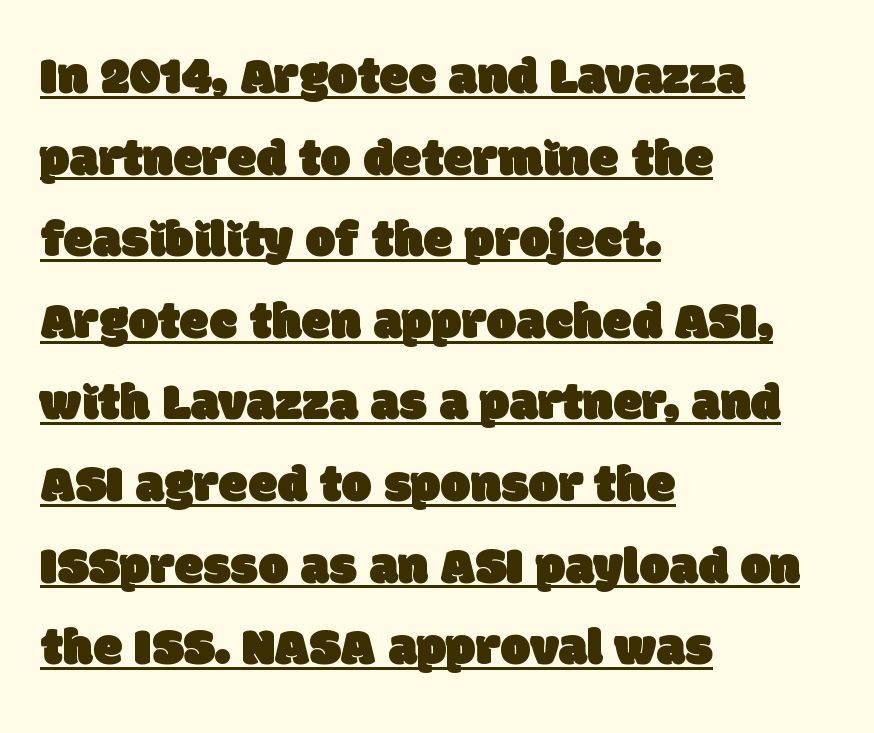
The image shows 53 px sans-serif type; set left-aligned, normal line spacing (1.54x), normal letter spacing, underlined; low stroke contrast and a large x-height.
